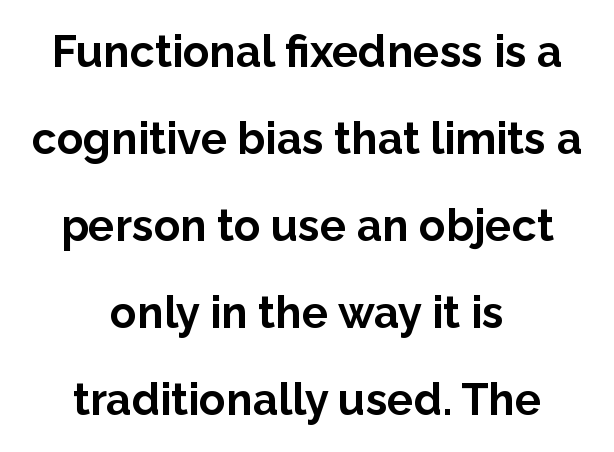
Horizontal alignment here is central, giving a formal, balanced look. A full-strength bold gives these letters their thick strokes. The face used here is a sans, in the tradition of grotesques and geometrics. Underlining? Definitely not there.
